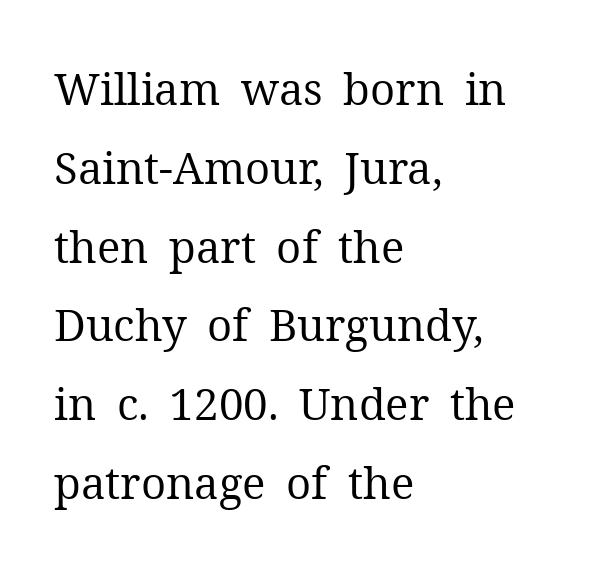
{"serif": "yes", "italic": "no", "bold": "no", "weight": "regular", "width": "normal", "stroke_contrast": "medium", "x_height": "medium", "monospaced": "no", "underline": "no", "align": "left", "line_spacing_ratio": 1.79, "letter_spacing": "normal", "letter_spacing_em": 0.0, "glyph_px": 44}
